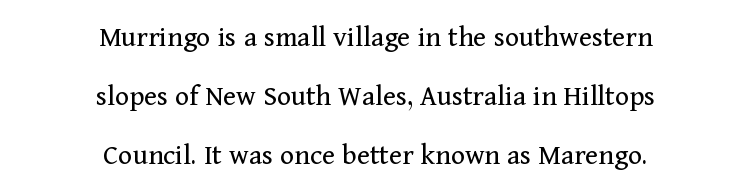
{"serif": "yes", "italic": "no", "bold": "no", "weight": "regular", "width": "normal", "stroke_contrast": "medium", "x_height": "medium", "monospaced": "no", "underline": "no", "align": "center", "line_spacing": "loose", "line_spacing_ratio": 1.96, "letter_spacing": "normal", "letter_spacing_em": 0.0, "glyph_px": 30}
